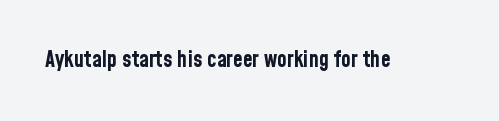
{"italic": "no", "bold": "yes", "underline": "no", "letter_spacing": "normal", "letter_spacing_em": 0.0, "glyph_px": 22}
